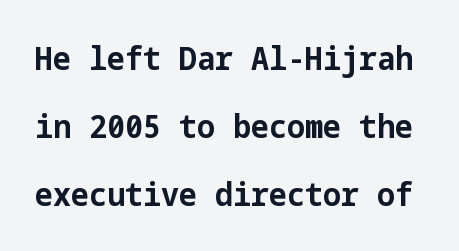
The image shows 32 px bold sans-serif type, upright; set loose line spacing (2.12x), normal letter spacing, not underlined; low stroke contrast and a medium x-height.
